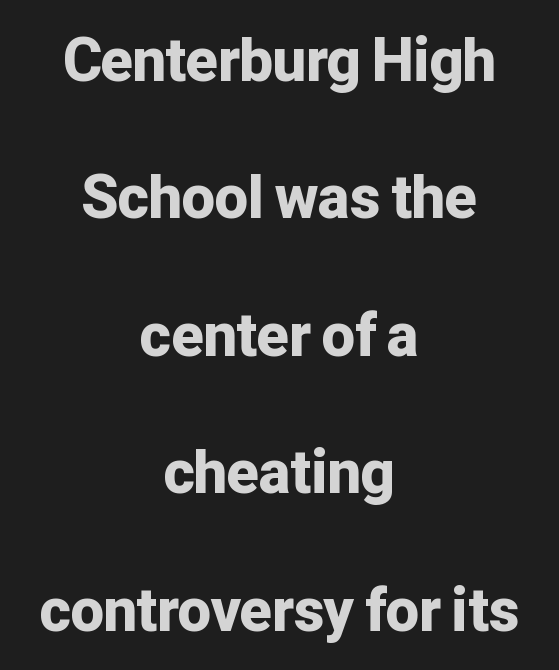
The image shows 59 px bold sans-serif type, upright; set centered, loose line spacing (2.33x), normal letter spacing, not underlined; low stroke contrast and a medium x-height.
